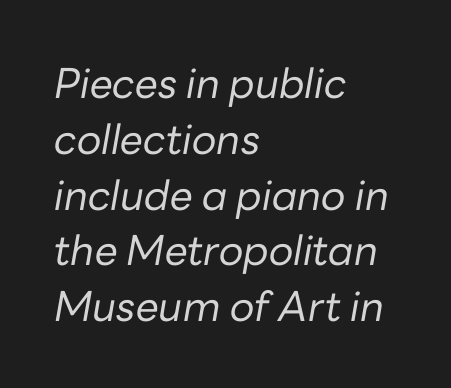
Q: Is the text bold? A: No.
Q: Is the text italic (slanted)? A: Yes, it leans right by about 10 degrees.
Q: Is the text underlined? A: No.
Q: How is the paragraph aligned? A: Left-aligned.
Q: Is the spacing between letters normal or unusually wide? A: Normal.
Q: Is the spacing between lines tight, normal or loose? A: Normal.
Q: Width (condensed, normal, or wide)? A: Normal.
Q: Stroke contrast? A: Low.
Q: x-height? A: Medium.
Q: Monospaced? A: No.
